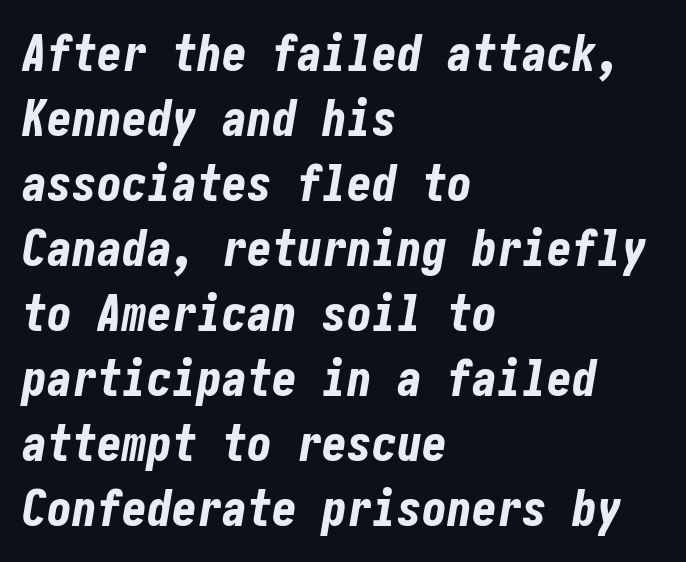
Q: Is the text bold? A: Yes.
Q: Is the text italic (slanted)? A: Yes, it leans right by about 10 degrees.
Q: Is the text underlined? A: No.
Q: How is the paragraph aligned? A: Left-aligned.
Q: Is the spacing between letters normal or unusually wide? A: Normal.
Q: Is the spacing between lines tight, normal or loose? A: Normal.
Q: Width (condensed, normal, or wide)? A: Condensed.
Q: Stroke contrast? A: Low.
Q: x-height? A: Medium.
